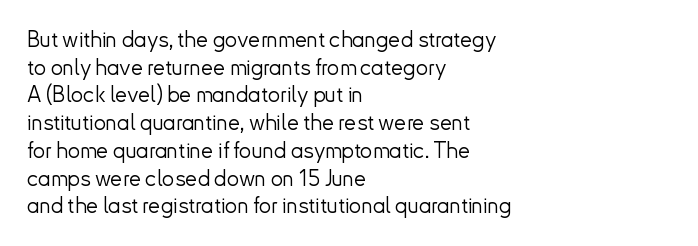
Q: Is the text bold? A: No.
Q: Is the text italic (slanted)? A: No, it is upright.
Q: Is the text underlined? A: No.
Q: How is the paragraph aligned? A: Left-aligned.
Q: Is the spacing between letters normal or unusually wide? A: Normal.
Q: Is the spacing between lines tight, normal or loose? A: Normal.
